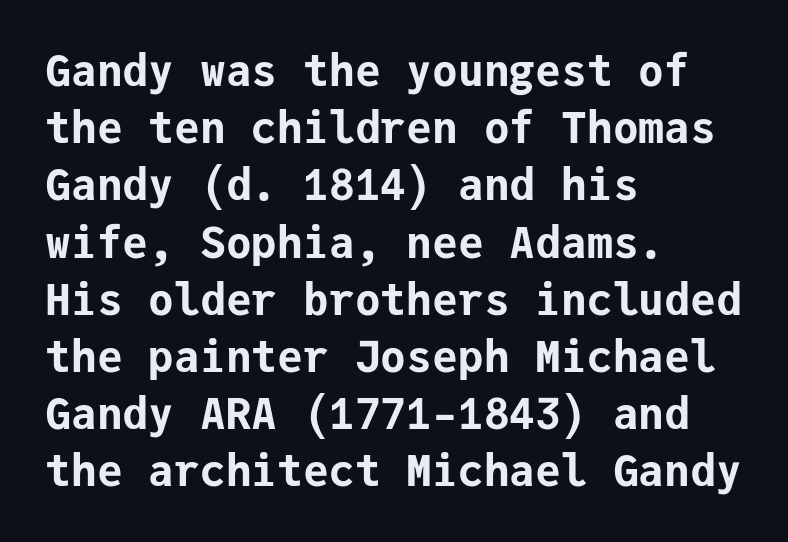
Q: Is the text bold? A: Yes.
Q: Is the text italic (slanted)? A: No, it is upright.
Q: Is the typeface a serif or a sans-serif typeface? A: Sans-serif.
Q: Is the text underlined? A: No.
Q: How is the paragraph aligned? A: Left-aligned.
Q: Is the spacing between letters normal or unusually wide? A: Normal.
Q: Is the spacing between lines tight, normal or loose? A: Normal.
Q: Width (condensed, normal, or wide)? A: Normal.
Q: Stroke contrast? A: Low.
Q: x-height? A: Medium.
Q: Monospaced? A: Yes.
